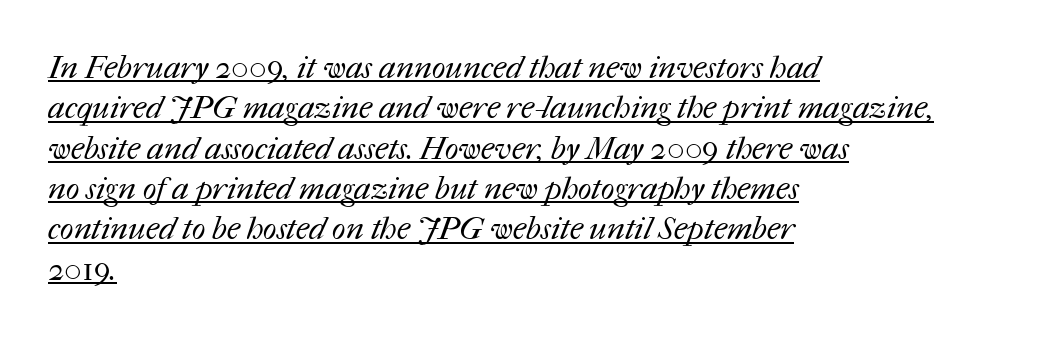
The image shows 32 px regular-weight type; set left-aligned, normal line spacing (1.26x), normal letter spacing, underlined; medium stroke contrast and a medium x-height.
